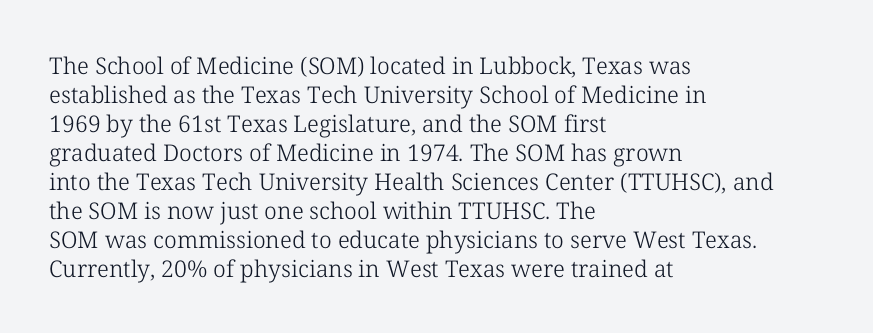
The image shows 23 px text type, upright; set left-aligned, normal line spacing (1.26x), normal letter spacing, not underlined.
